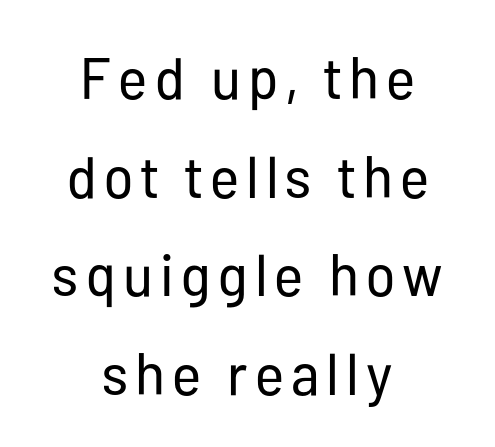
Q: Is the text bold? A: No.
Q: Is the text italic (slanted)? A: No, it is upright.
Q: Is the typeface a serif or a sans-serif typeface? A: Sans-serif.
Q: Is the text underlined? A: No.
Q: How is the paragraph aligned? A: Centered.
Q: Is the spacing between lines tight, normal or loose? A: Normal.
Q: Width (condensed, normal, or wide)? A: Condensed.
Q: Stroke contrast? A: Low.
Q: x-height? A: Medium.
Q: Monospaced? A: No.
